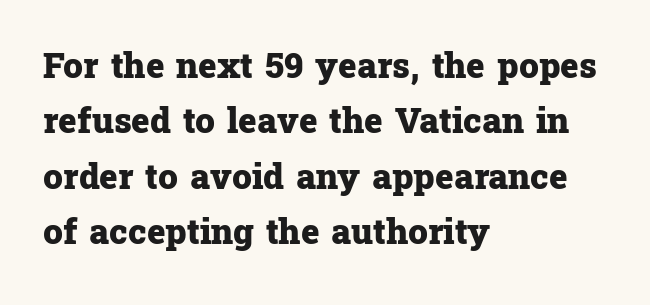
Q: Is the text bold? A: Yes.
Q: Is the text italic (slanted)? A: No, it is upright.
Q: Is the typeface a serif or a sans-serif typeface? A: Serif.
Q: Is the text underlined? A: No.
Q: How is the paragraph aligned? A: Left-aligned.
Q: Is the spacing between letters normal or unusually wide? A: Normal.
Q: Is the spacing between lines tight, normal or loose? A: Normal.
Q: Width (condensed, normal, or wide)? A: Normal.
Q: Stroke contrast? A: Low.
Q: x-height? A: Medium.
Q: Monospaced? A: No.
